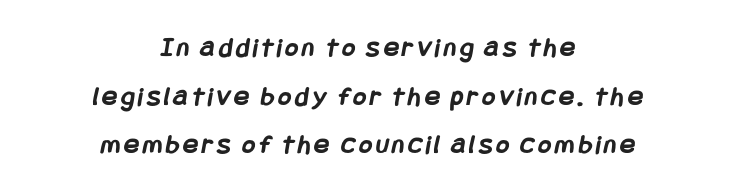
{"serif": "no", "bold": "yes", "weight": "semibold", "width": "condensed", "stroke_contrast": "low", "x_height": "large", "underline": "no", "align": "center", "line_spacing_ratio": 1.74, "glyph_px": 28}
